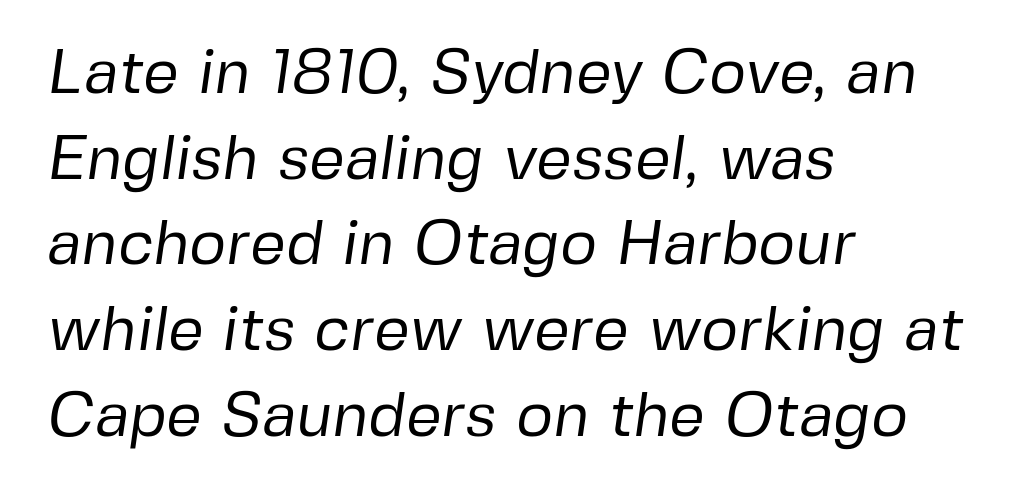
The image shows 63 px regular-weight sans-serif type; set left-aligned, normal line spacing (1.36x), normal letter spacing, not underlined; low stroke contrast and a medium x-height.
